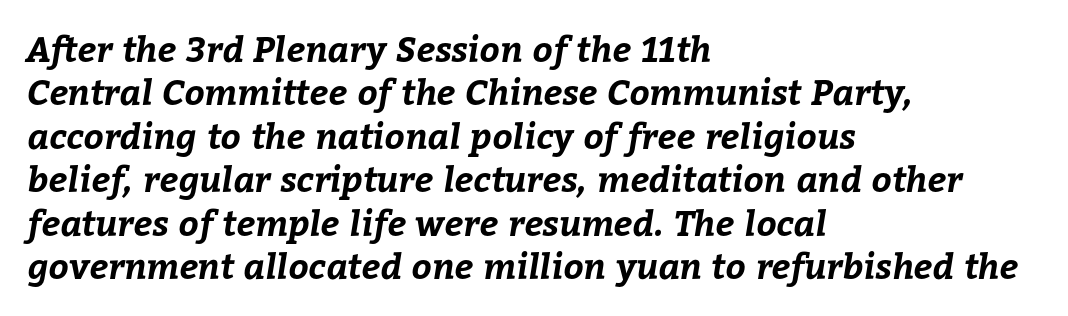
The image shows 35 px bold type; set left-aligned, line spacing 1.24x, normal letter spacing, not underlined; low stroke contrast and a medium x-height.
